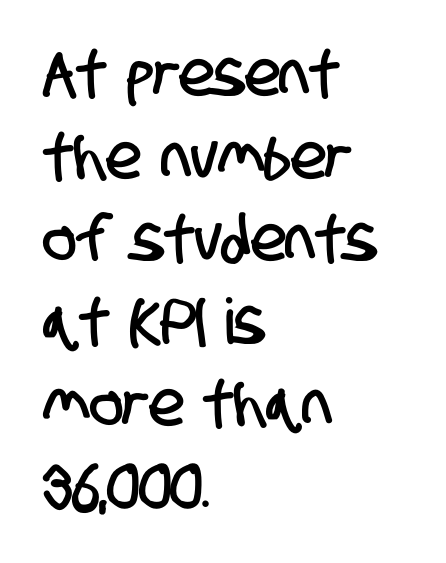
The specimen omits any rule beneath the text block's lines. Line spacing here is normal. Leftover space on each line is placed entirely after the last word. This sample uses a sans-serif face. Words appear dense and cohesive because spacing is normal. Each letter keeps its own natural width here, so spacing adapts to shape.
